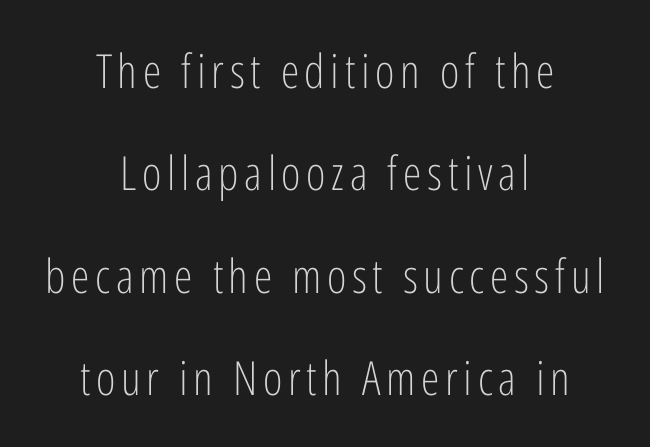
The image shows 47 px light, condensed sans-serif type, upright; set centered, loose line spacing (2.18x), not underlined; low stroke contrast and a medium x-height.
